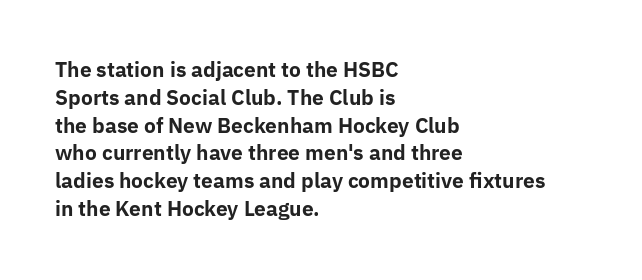
{"italic": "no", "bold": "yes", "underline": "no", "align": "left", "line_spacing": "normal", "line_spacing_ratio": 1.39, "letter_spacing": "normal", "letter_spacing_em": 0.0, "glyph_px": 20}
